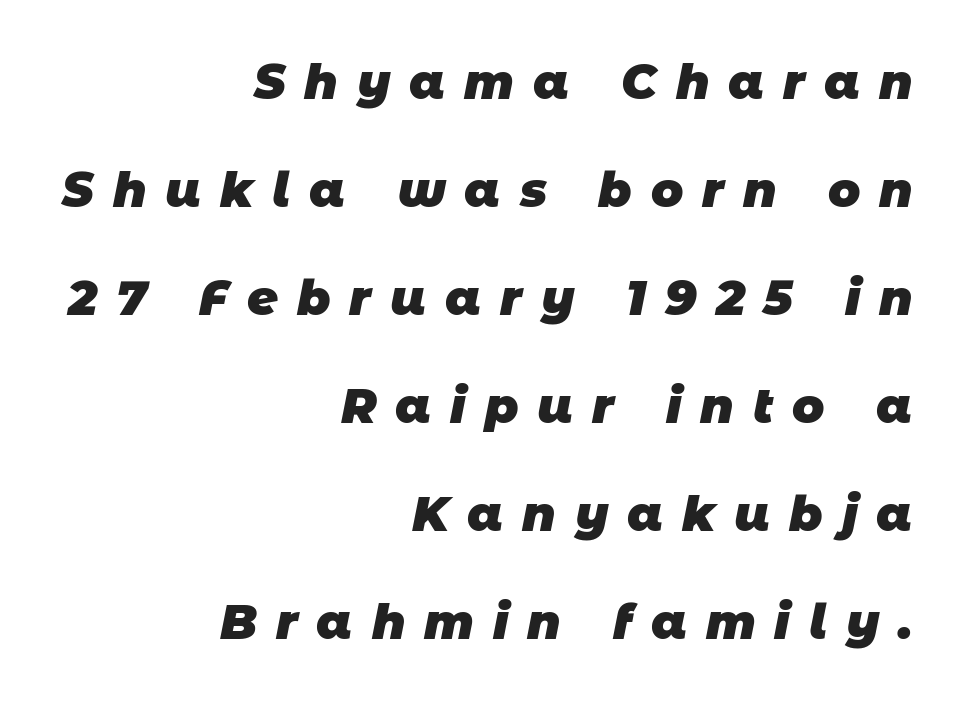
Here the designer chose a conventional face with non-uniform glyph widths. Alignment: flush right. Caption: bold face, heavy strokes. Honestly, the rows look like they've been pulled way apart. Characters follow at a spacing far wider than the type designer built in.
